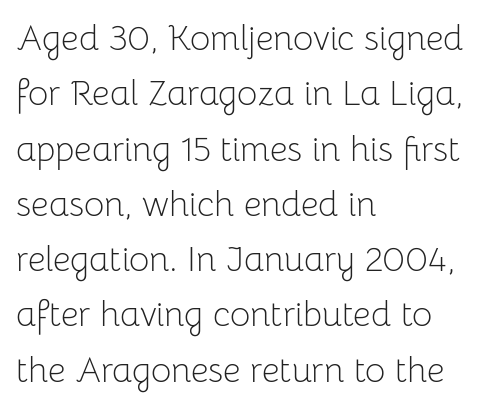
The image shows 35 px light sans-serif type, upright; set left-aligned, normal line spacing (1.58x), normal letter spacing, not underlined; low stroke contrast and a medium x-height.
